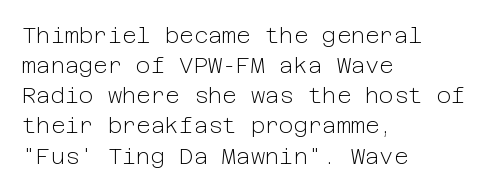
The image shows 22 px text type, upright; set left-aligned, normal line spacing (1.37x), normal letter spacing, not underlined.
